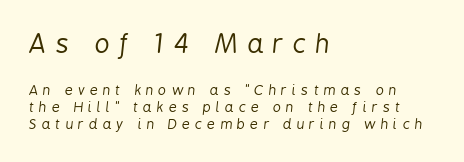
Q: Is the text bold? A: No.
Q: Is the text italic (slanted)? A: Yes, it leans right by about 6 degrees.
Q: Is the text underlined? A: No.
Q: How is the paragraph aligned? A: Left-aligned.
Q: Is the spacing between letters normal or unusually wide? A: Unusually wide.
Q: Which block of text is set in a larger size, the first (top) or the second (bottom)? A: The first (top) one.
